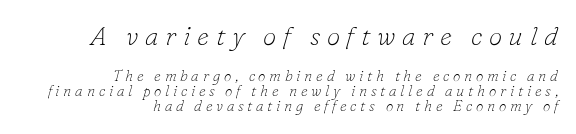
{"italic": "yes", "lean": "right", "slant_degrees": 16, "bold": "no", "underline": "no", "align": "right", "line_spacing": "tight", "line_spacing_ratio": 0.99, "letter_spacing": "wide", "letter_spacing_em": 0.25, "larger_block": "first", "size_ratio": 1.8, "glyph_px": 27}
